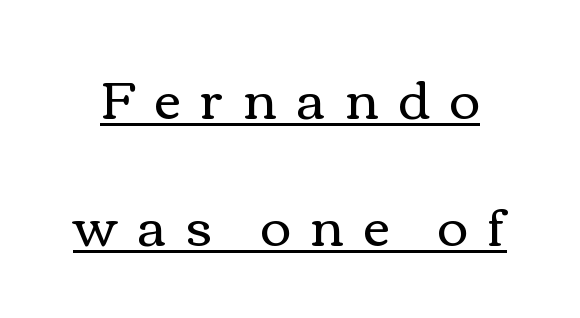
{"italic": "no", "bold": "no", "weight": "regular", "width": "wide", "stroke_contrast": "medium", "x_height": "medium", "monospaced": "no", "underline": "yes", "line_spacing": "loose", "line_spacing_ratio": 2.4, "letter_spacing": "wide", "letter_spacing_em": 0.37, "glyph_px": 53}
